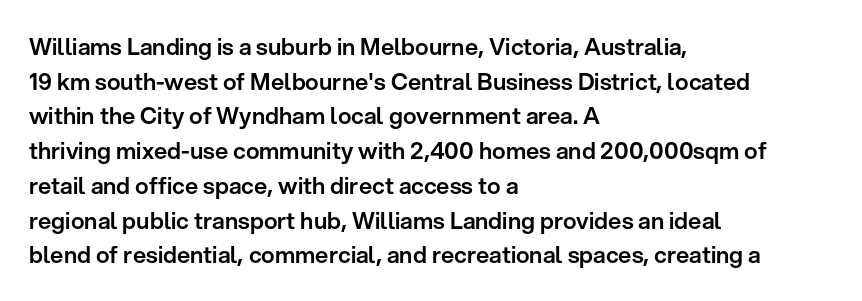
Students, observe: this is what conventionally led text looks like. Has an underline been added? It has not. Words appear dense and cohesive because spacing is normal. If you drew a ruler down the left edge, every line would touch it.
